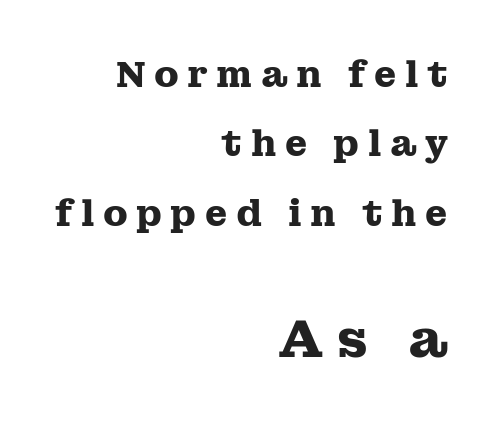
These lines are rendered in a variable-pitch font. Vertically, the passage feels expansive, rows floating well apart. The rag falls on the left side of this text block. The string is rendered with underlining switched off. The designer went with a serif here, giving each stem small feet. As a designer I'd log this as weight 700, bold.
